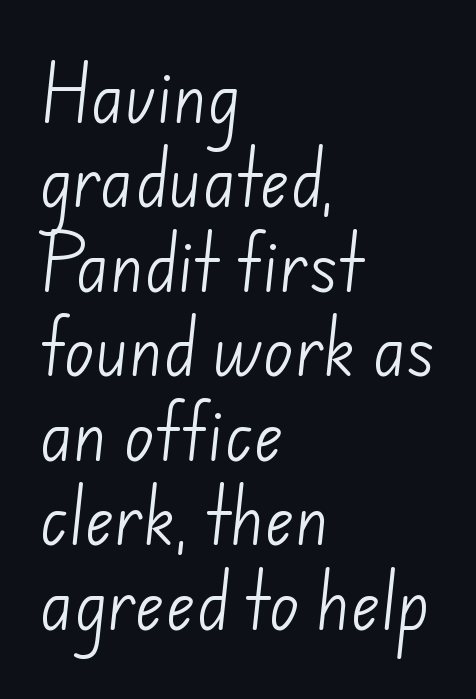
The image shows 63 px light sans-serif type; set left-aligned, normal line spacing (1.34x), normal letter spacing, not underlined; low stroke contrast and a small x-height.
